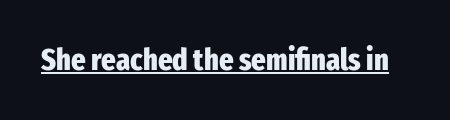
The image shows 31 px heavy, condensed sans-serif type, upright; set normal letter spacing, underlined; low stroke contrast and a medium x-height.
